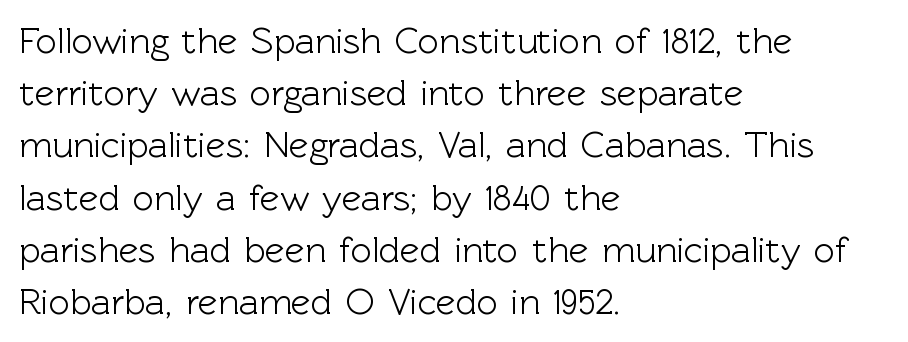
The image shows 37 px sans-serif type, upright; set left-aligned, normal line spacing (1.41x), normal letter spacing, not underlined; a medium x-height.
